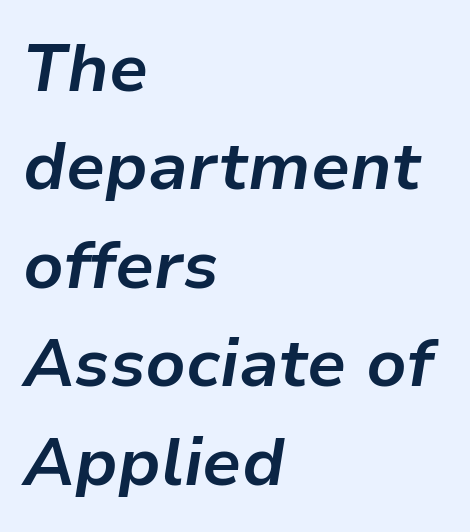
The sample has been set heavy, in full bold. Think of a printed novel: that variable character pitch is what you see here. The gap between lines stays unmarked. Notice how descenders clear the ascenders below comfortably — that's standard leading. The paragraph has a hard left edge and a soft right edge. In terms of posture, this sample is oblique.
